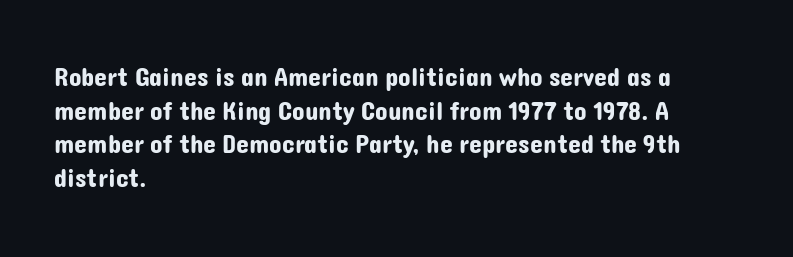
{"italic": "no", "underline": "no", "align": "left", "line_spacing": "normal", "line_spacing_ratio": 1.29, "letter_spacing": "normal", "letter_spacing_em": 0.0, "glyph_px": 26}
